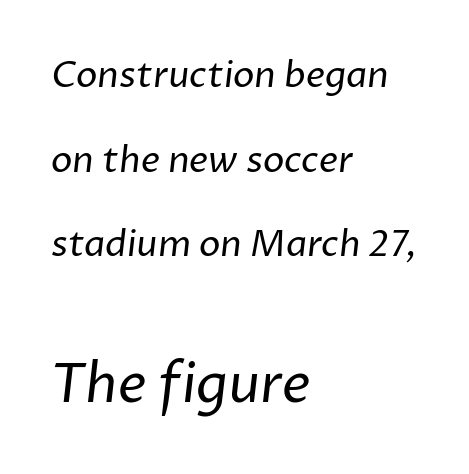
These lines are set flush left with a ragged right edge. Of the two passages, the one underneath uses the larger point size. Note the varied advance widths — an 'i' is clearly narrower than an 'm'. Nothing unusual about the tracking: characters are spaced as the font intends. A light-to-regular cut is what we see here. The line-height multiplier appears high, well above default.
